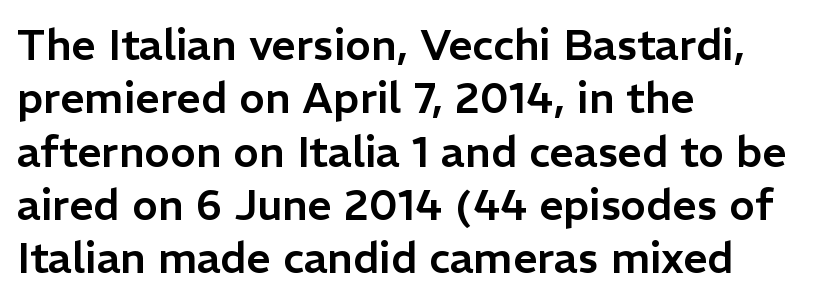
The image shows 43 px sans-serif type, upright; set left-aligned, line spacing 1.24x, normal letter spacing, not underlined; low stroke contrast and a medium x-height.
